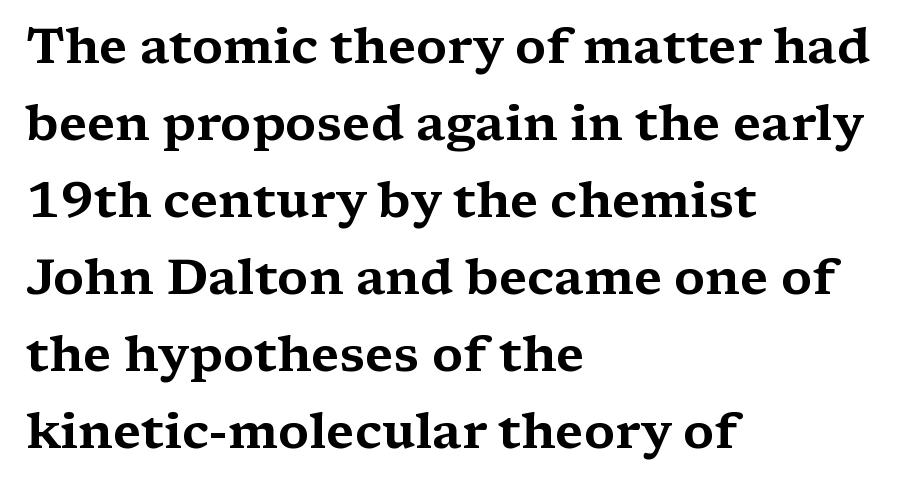
{"serif": "yes", "italic": "no", "width": "wide", "stroke_contrast": "medium", "x_height": "medium", "monospaced": "no", "underline": "no", "align": "left", "line_spacing": "normal", "line_spacing_ratio": 1.54, "letter_spacing": "normal", "letter_spacing_em": 0.0, "glyph_px": 50}
